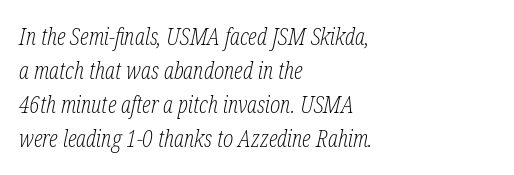
Q: Is the text bold? A: No.
Q: Is the text italic (slanted)? A: Yes, it leans right by about 12 degrees.
Q: Is the text underlined? A: No.
Q: How is the paragraph aligned? A: Left-aligned.
Q: Is the spacing between letters normal or unusually wide? A: Normal.
Q: Is the spacing between lines tight, normal or loose? A: Normal.
